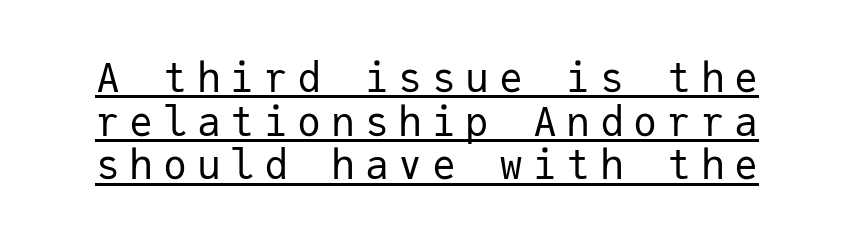
The image shows 40 px regular-weight sans-serif type, upright, monospaced; set tight line spacing (1.09x), unusually wide letter spacing (+0.24 em), underlined; low stroke contrast and a medium x-height.
